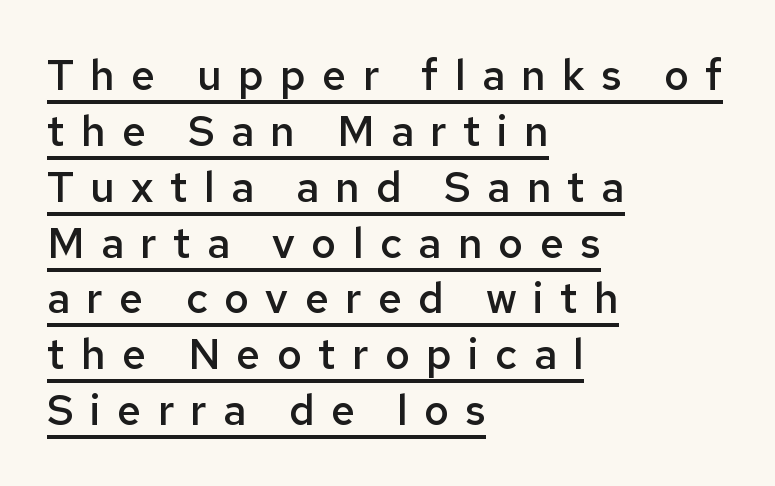
The image shows 42 px semibold sans-serif type, upright; set left-aligned, normal line spacing (1.33x), unusually wide letter spacing (+0.39 em), underlined; low stroke contrast and a medium x-height.
